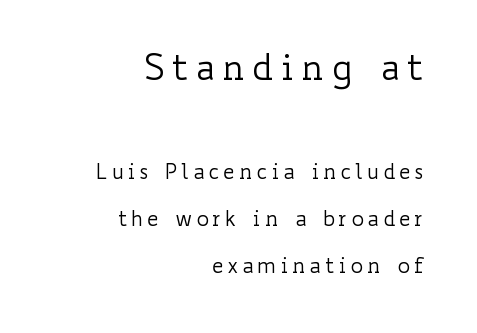
Proportional: the letters do not fall into vertical columns. The face looks like a standard text weight, possibly lighter. Honestly, the rows look like they've been pulled way apart. Bigger letters appear in the top chunk; the bottom chunk is reduced. Type without underlining.
